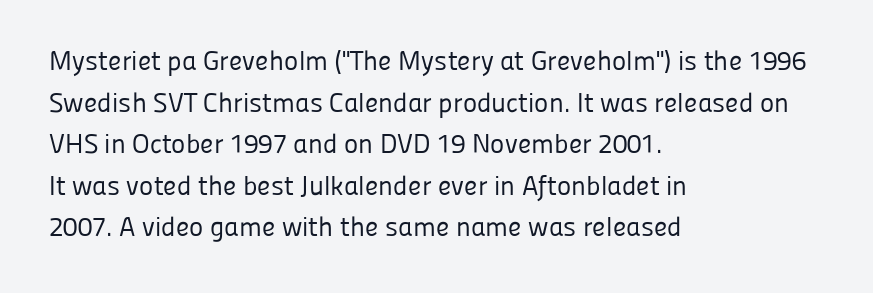
Q: Is the text bold? A: No.
Q: Is the text italic (slanted)? A: No, it is upright.
Q: Is the text underlined? A: No.
Q: How is the paragraph aligned? A: Left-aligned.
Q: Is the spacing between letters normal or unusually wide? A: Normal.
Q: Is the spacing between lines tight, normal or loose? A: Normal.
